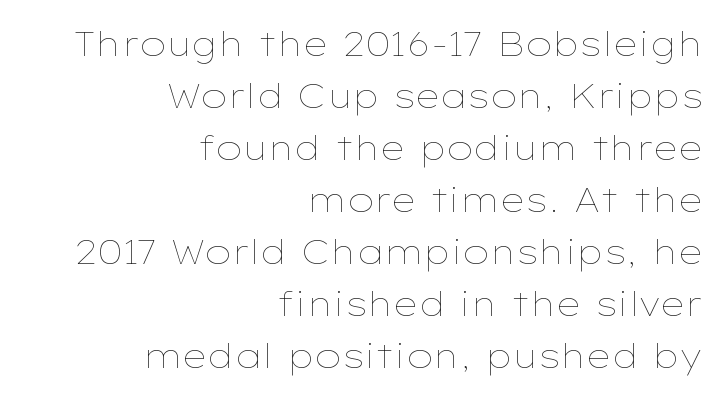
Q: Is the text bold? A: No.
Q: Is the text italic (slanted)? A: No, it is upright.
Q: Is the text underlined? A: No.
Q: How is the paragraph aligned? A: Right-aligned.
Q: Is the spacing between letters normal or unusually wide? A: Normal.
Q: Is the spacing between lines tight, normal or loose? A: Normal.
Q: Width (condensed, normal, or wide)? A: Wide.
Q: Stroke contrast? A: Low.
Q: x-height? A: Medium.
Q: Monospaced? A: No.
